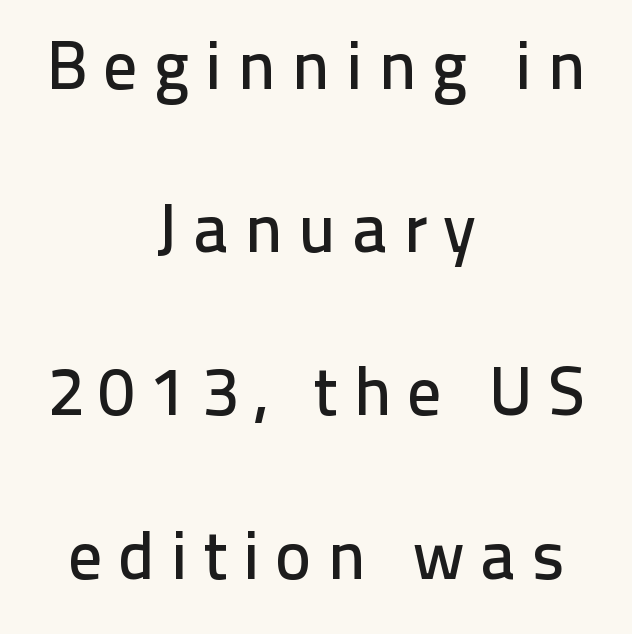
The image shows 68 px sans-serif type, upright; set centered, loose line spacing (2.4x), unusually wide letter spacing (+0.23 em), not underlined; low stroke contrast and a medium x-height.
